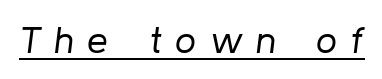
Q: Is the text bold? A: No.
Q: Is the text italic (slanted)? A: Yes, it leans right by about 8 degrees.
Q: Is the text underlined? A: Yes.
Q: Is the spacing between letters normal or unusually wide? A: Unusually wide.
Q: Width (condensed, normal, or wide)? A: Normal.
Q: Stroke contrast? A: Low.
Q: x-height? A: Medium.
Q: Monospaced? A: No.
